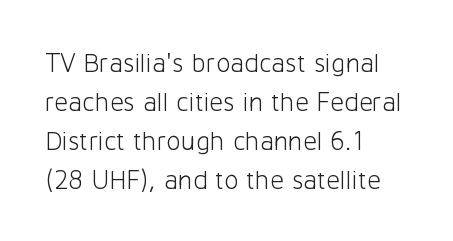
Q: Is the text bold? A: No.
Q: Is the text italic (slanted)? A: No, it is upright.
Q: Is the text underlined? A: No.
Q: How is the paragraph aligned? A: Left-aligned.
Q: Is the spacing between letters normal or unusually wide? A: Normal.
Q: Is the spacing between lines tight, normal or loose? A: Normal.
